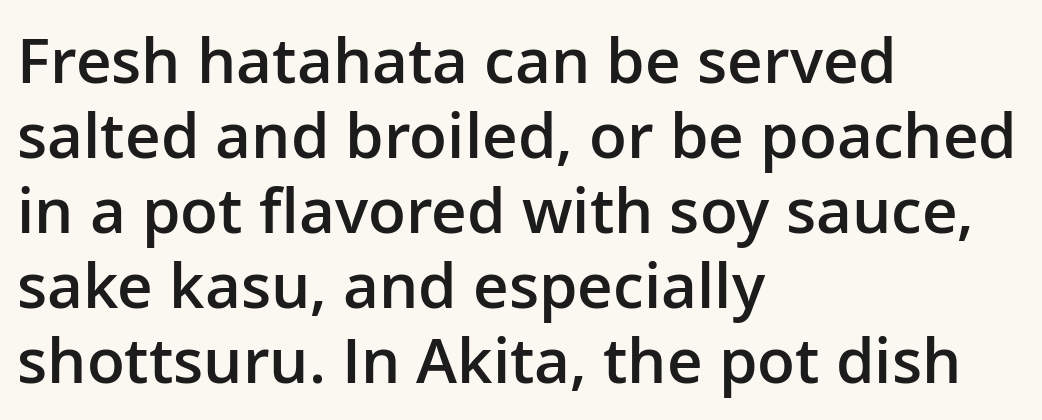
Q: Is the text bold? A: Semi-bold.
Q: Is the text italic (slanted)? A: No, it is upright.
Q: Is the typeface a serif or a sans-serif typeface? A: Sans-serif.
Q: Is the text underlined? A: No.
Q: How is the paragraph aligned? A: Left-aligned.
Q: Is the spacing between letters normal or unusually wide? A: Normal.
Q: Width (condensed, normal, or wide)? A: Normal.
Q: Stroke contrast? A: Low.
Q: x-height? A: Medium.
Q: Monospaced? A: No.
